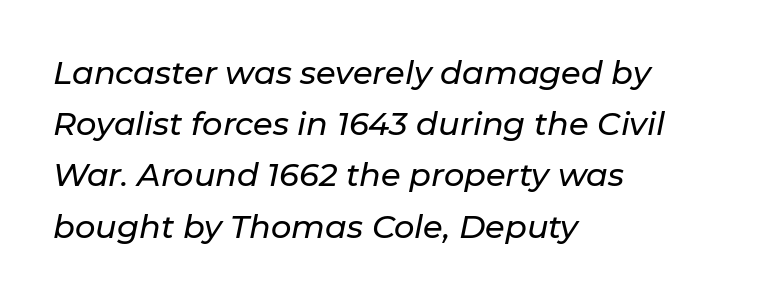
Q: Is the text italic (slanted)? A: Yes, it leans right by about 11 degrees.
Q: Is the text underlined? A: No.
Q: How is the paragraph aligned? A: Left-aligned.
Q: Is the spacing between letters normal or unusually wide? A: Normal.
Q: Is the spacing between lines tight, normal or loose? A: Normal.
Q: Width (condensed, normal, or wide)? A: Normal.
Q: Stroke contrast? A: Low.
Q: x-height? A: Medium.
Q: Monospaced? A: No.
